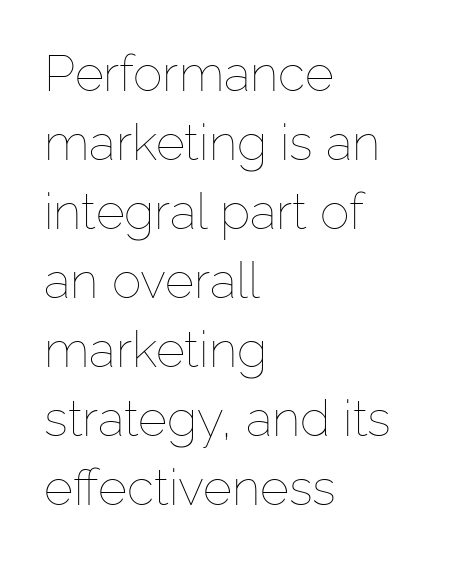
Q: Is the text bold? A: No.
Q: Is the text italic (slanted)? A: No, it is upright.
Q: Is the text underlined? A: No.
Q: How is the paragraph aligned? A: Left-aligned.
Q: Is the spacing between letters normal or unusually wide? A: Normal.
Q: Is the spacing between lines tight, normal or loose? A: Normal.
Q: Width (condensed, normal, or wide)? A: Normal.
Q: Stroke contrast? A: Low.
Q: x-height? A: Medium.
Q: Monospaced? A: No.
